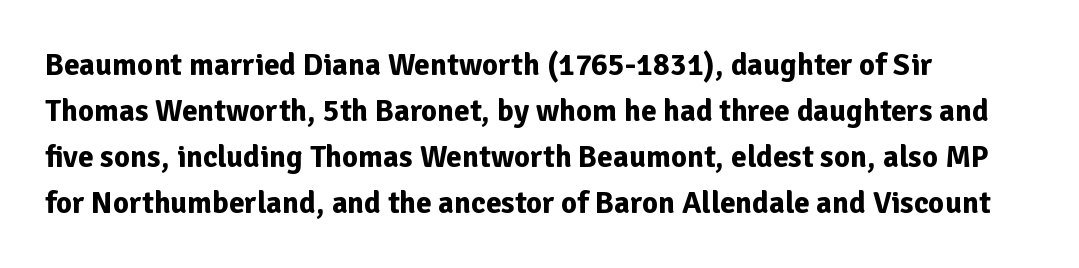
The image shows 31 px bold sans-serif type, upright; set left-aligned, normal line spacing (1.48x), normal letter spacing, not underlined; low stroke contrast and a medium x-height.
